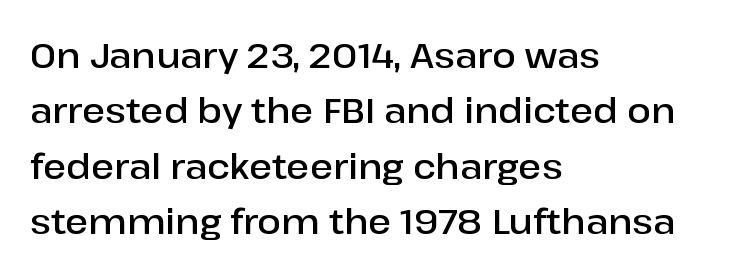
{"serif": "no", "italic": "no", "bold": "semi", "weight": "semibold", "width": "normal", "stroke_contrast": "low", "x_height": "medium", "monospaced": "no", "underline": "no", "align": "left", "line_spacing": "normal", "line_spacing_ratio": 1.58, "letter_spacing": "normal", "letter_spacing_em": 0.0, "glyph_px": 35}
